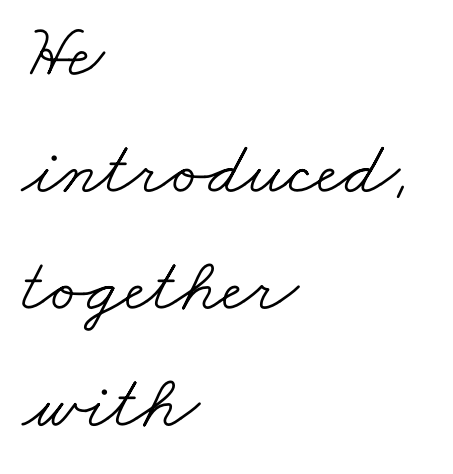
The image shows 77 px light, wide serif type; set left-aligned, normal line spacing (1.52x), normal letter spacing, not underlined; low stroke contrast and a small x-height.
